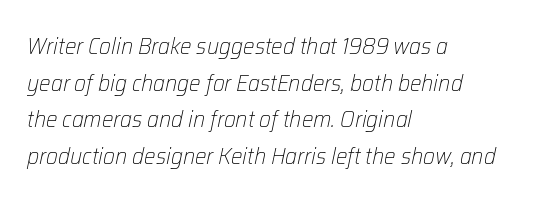
Q: Is the text bold? A: No.
Q: Is the text italic (slanted)? A: Yes, it leans right by about 12 degrees.
Q: Is the text underlined? A: No.
Q: How is the paragraph aligned? A: Left-aligned.
Q: Is the spacing between letters normal or unusually wide? A: Normal.
Q: Is the spacing between lines tight, normal or loose? A: Normal.
